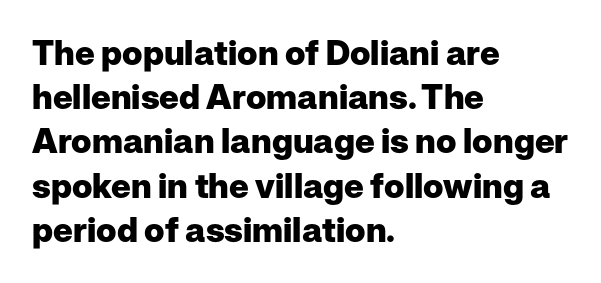
Every character sits straight up, as roman type does. Varying glyph widths throughout — classic text-font behaviour. Nope, no serifs anywhere on these letters. Which margin do the lines hug? The left one — the right edge is uneven.
